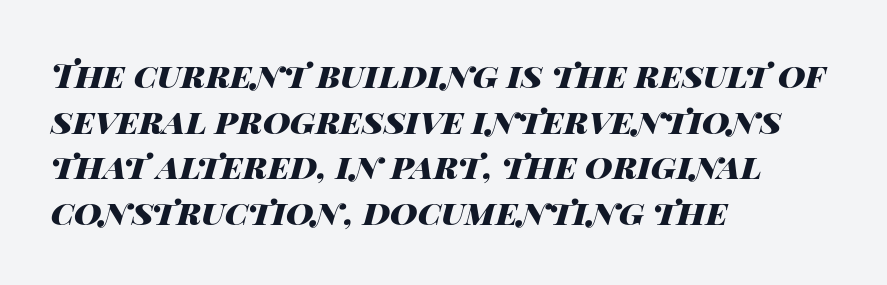
Q: Is the text bold? A: Yes.
Q: Is the text italic (slanted)? A: Yes, it leans right by about 14 degrees.
Q: Is the text underlined? A: No.
Q: How is the paragraph aligned? A: Left-aligned.
Q: Is the spacing between letters normal or unusually wide? A: Normal.
Q: Is the spacing between lines tight, normal or loose? A: Normal.
Q: Width (condensed, normal, or wide)? A: Wide.
Q: Stroke contrast? A: High.
Q: x-height? A: Large.
Q: Monospaced? A: No.
